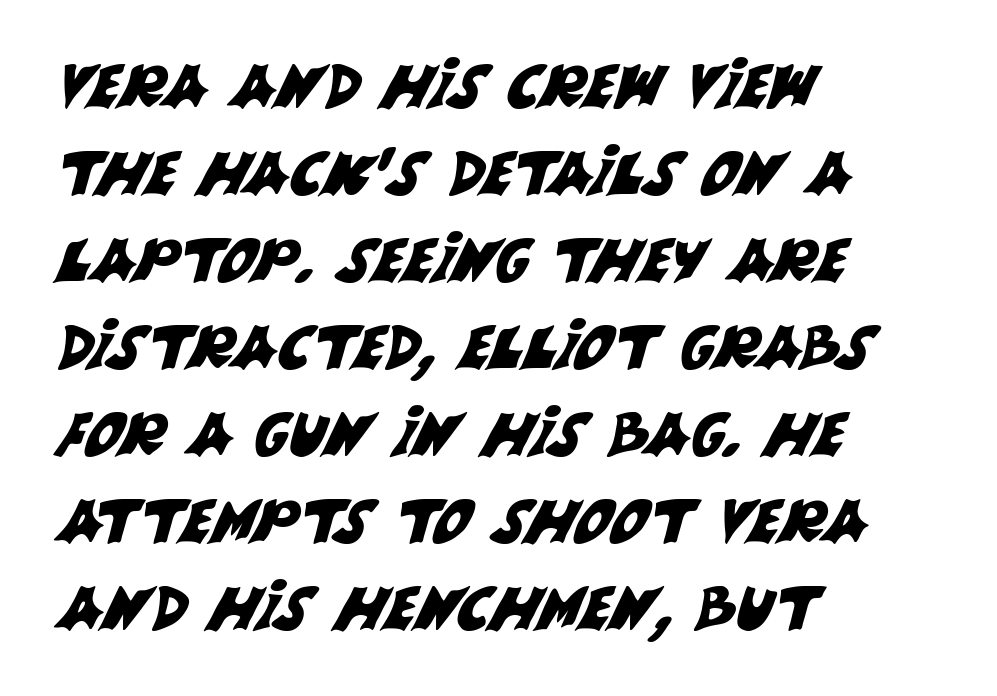
Q: Is the typeface a serif or a sans-serif typeface? A: Sans-serif.
Q: Is the text underlined? A: No.
Q: How is the paragraph aligned? A: Left-aligned.
Q: Is the spacing between letters normal or unusually wide? A: Normal.
Q: Is the spacing between lines tight, normal or loose? A: Normal.
Q: Width (condensed, normal, or wide)? A: Normal.
Q: Stroke contrast? A: Medium.
Q: x-height? A: Large.
Q: Monospaced? A: No.
